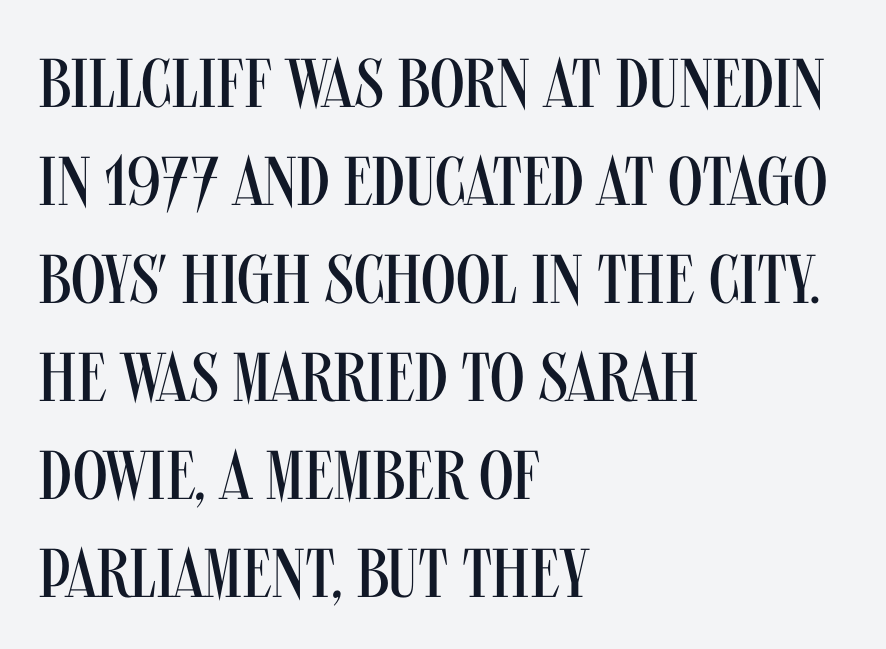
{"serif": "no", "italic": "no", "bold": "no", "weight": "regular", "width": "condensed", "stroke_contrast": "medium", "x_height": "large", "monospaced": "no", "underline": "no", "align": "left", "line_spacing": "normal", "line_spacing_ratio": 1.42, "letter_spacing": "normal", "letter_spacing_em": 0.0, "glyph_px": 69}
